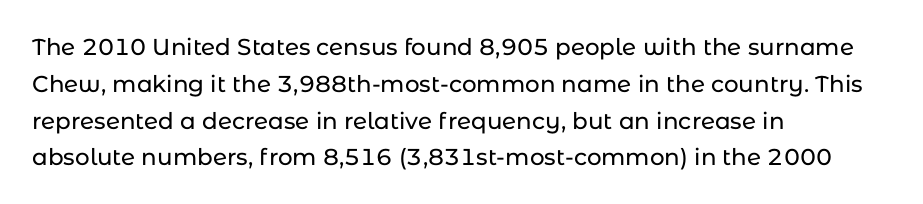
The image shows 23 px text type, upright; set left-aligned, normal line spacing (1.6x), normal letter spacing, not underlined.
